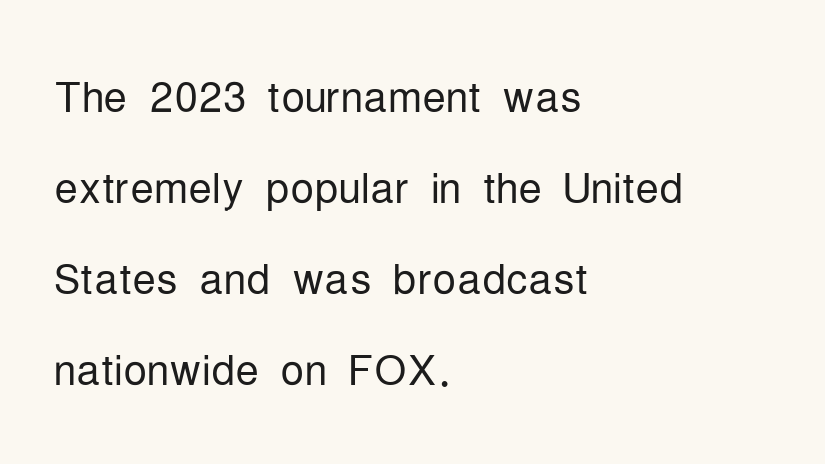
Q: Is the text bold? A: No.
Q: Is the text italic (slanted)? A: No, it is upright.
Q: Is the typeface a serif or a sans-serif typeface? A: Sans-serif.
Q: Is the text underlined? A: No.
Q: How is the paragraph aligned? A: Left-aligned.
Q: Is the spacing between letters normal or unusually wide? A: Normal.
Q: Is the spacing between lines tight, normal or loose? A: Normal.
Q: Width (condensed, normal, or wide)? A: Condensed.
Q: Stroke contrast? A: Low.
Q: x-height? A: Medium.
Q: Monospaced? A: No.
